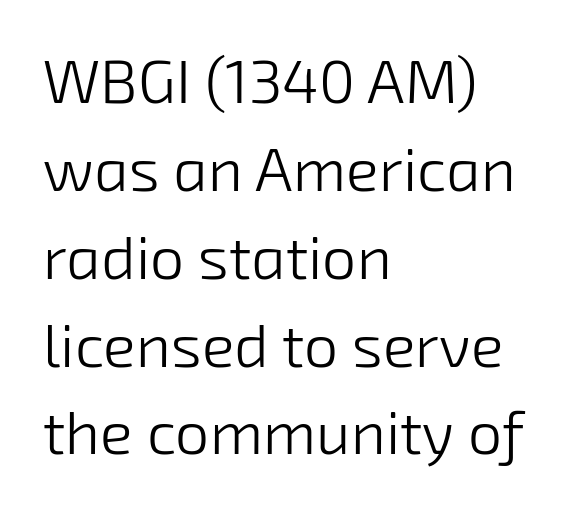
Q: Is the text bold? A: No.
Q: Is the typeface a serif or a sans-serif typeface? A: Sans-serif.
Q: Is the text underlined? A: No.
Q: How is the paragraph aligned? A: Left-aligned.
Q: Is the spacing between letters normal or unusually wide? A: Normal.
Q: Is the spacing between lines tight, normal or loose? A: Normal.
Q: Width (condensed, normal, or wide)? A: Normal.
Q: Stroke contrast? A: Low.
Q: x-height? A: Medium.
Q: Monospaced? A: No.
